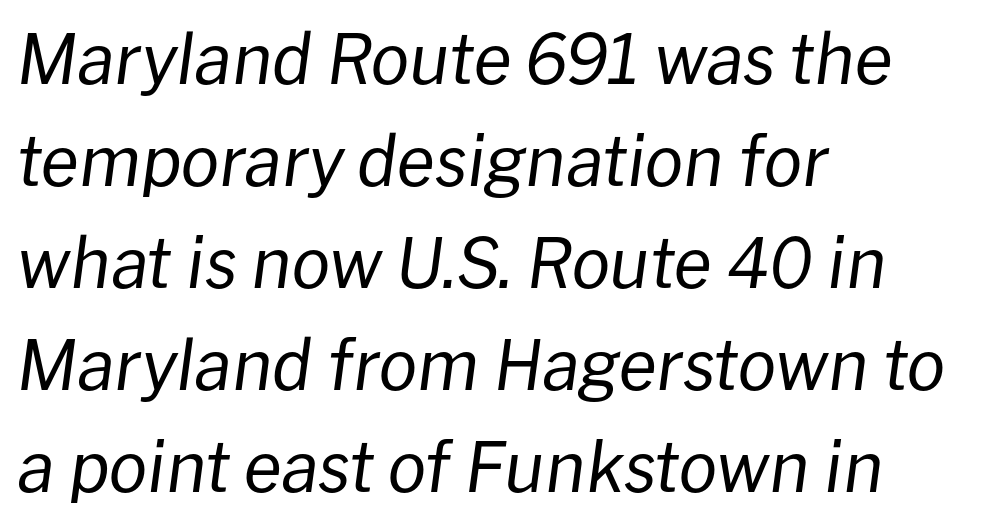
{"italic": "yes", "lean": "right", "slant_degrees": 8, "bold": "no", "weight": "regular", "width": "normal", "stroke_contrast": "low", "x_height": "medium", "monospaced": "no", "underline": "no", "align": "left", "line_spacing": "normal", "line_spacing_ratio": 1.48, "letter_spacing": "normal", "letter_spacing_em": 0.0, "glyph_px": 69}
